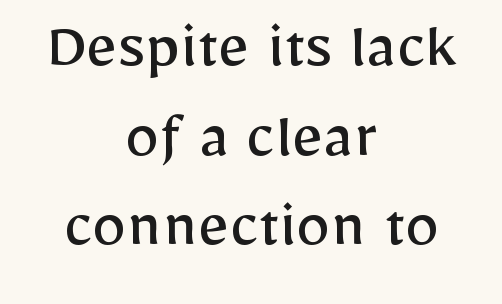
Q: Is the text bold? A: No.
Q: Is the text italic (slanted)? A: No, it is upright.
Q: Is the typeface a serif or a sans-serif typeface? A: Sans-serif.
Q: Is the text underlined? A: No.
Q: How is the paragraph aligned? A: Centered.
Q: Is the spacing between letters normal or unusually wide? A: Normal.
Q: Is the spacing between lines tight, normal or loose? A: Normal.
Q: Width (condensed, normal, or wide)? A: Normal.
Q: Stroke contrast? A: Low.
Q: x-height? A: Medium.
Q: Monospaced? A: No.
